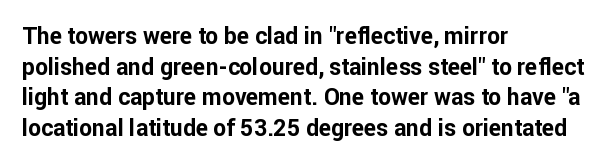
Nobody touched the tracking dial on this one. Heft: maximum for text — a bold. The rendering anchors every line to the left-hand side. The line-height multiplier appears to be the usual default.
